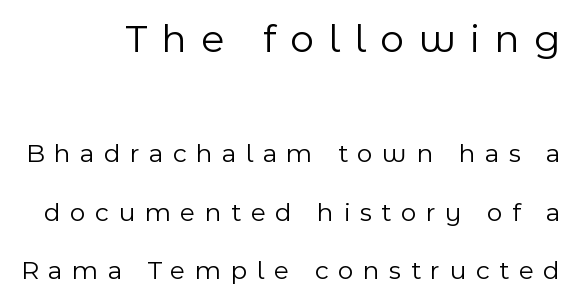
{"serif": "no", "italic": "no", "bold": "no", "weight": "light", "width": "normal", "x_height": "medium", "monospaced": "no", "underline": "no", "line_spacing": "loose", "line_spacing_ratio": 2.16, "letter_spacing": "wide", "letter_spacing_em": 0.35, "larger_block": "first", "size_ratio": 1.52, "glyph_px": 41}
